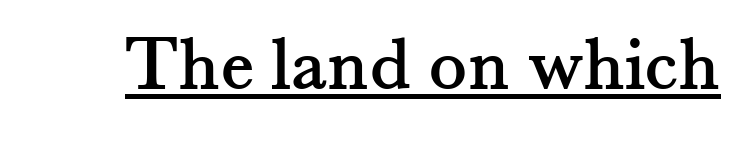
The passage shown is underscored from start to finish. Varying glyph widths throughout — classic text-font behaviour. You can tell from the footed stems that serif type was used. No extra tracking has been applied to these lines. The type sits square on the baseline with zero lean.
